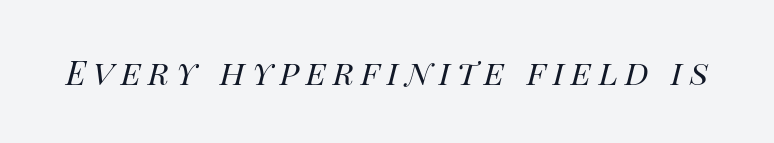
{"italic": "yes", "lean": "right", "slant_degrees": 14, "bold": "no", "weight": "regular", "width": "normal", "stroke_contrast": "high", "x_height": "large", "monospaced": "no", "underline": "no", "letter_spacing": "wide", "letter_spacing_em": 0.21, "glyph_px": 33}
